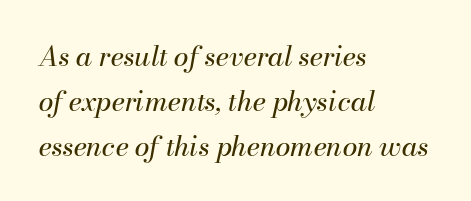
{"italic": "yes", "lean": "right", "slant_degrees": 13, "bold": "no", "underline": "no", "align": "left", "line_spacing": "normal", "line_spacing_ratio": 1.66, "letter_spacing": "normal", "letter_spacing_em": 0.0, "glyph_px": 27}
